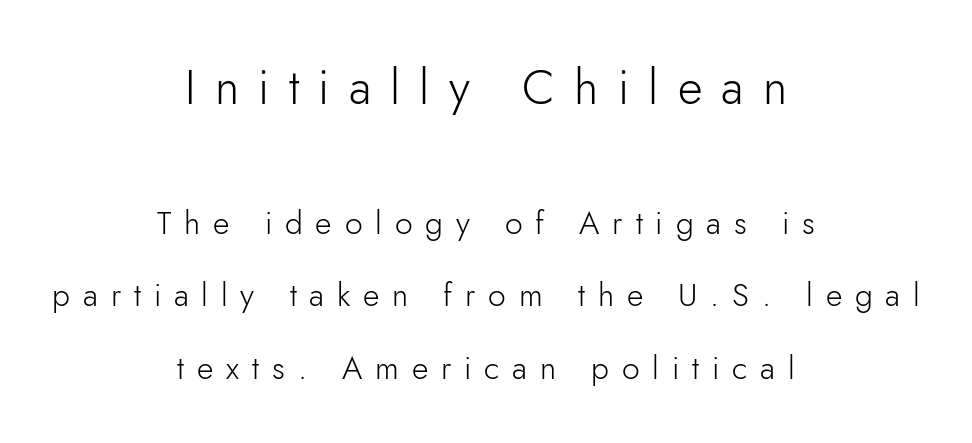
The image shows 48 px light sans-serif type, upright; set centered, loose line spacing (2.26x), unusually wide letter spacing (+0.4 em), not underlined; the first (top) block is 1.5x larger; low stroke contrast and a small x-height.
